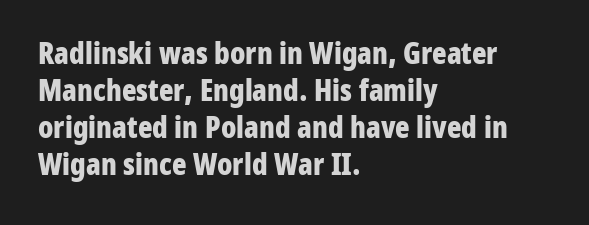
The image shows 30 px bold, condensed sans-serif type, upright; set left-aligned, line spacing 1.23x, normal letter spacing, not underlined; low stroke contrast and a medium x-height.
